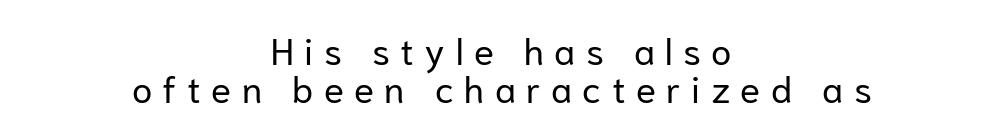
Q: Is the text bold? A: No.
Q: Is the text italic (slanted)? A: No, it is upright.
Q: Is the typeface a serif or a sans-serif typeface? A: Sans-serif.
Q: Is the text underlined? A: No.
Q: How is the paragraph aligned? A: Centered.
Q: Is the spacing between letters normal or unusually wide? A: Unusually wide.
Q: Is the spacing between lines tight, normal or loose? A: Tight.
Q: Width (condensed, normal, or wide)? A: Normal.
Q: Stroke contrast? A: Low.
Q: x-height? A: Medium.
Q: Monospaced? A: No.
